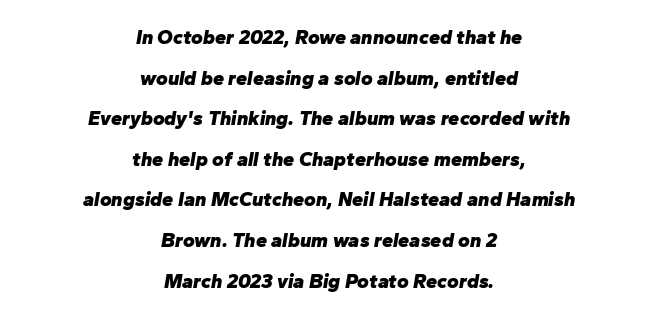
The image shows 20 px bold type, italic (leaning right); set centered, loose line spacing (2.03x), normal letter spacing, not underlined.
